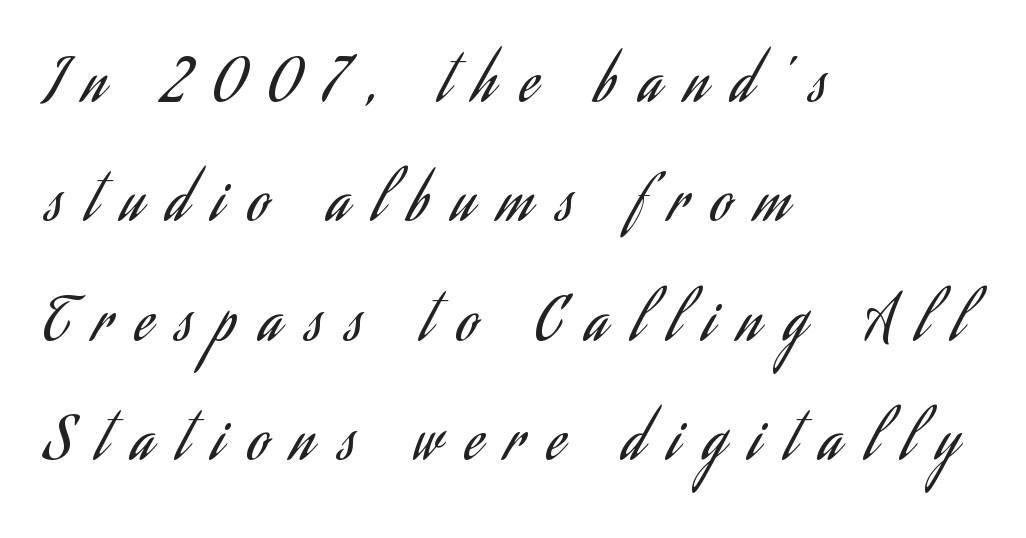
All the whitespace from short lines collects on the right. Widely set lines give the paragraph a tall, airy silhouette. Just letters on the line, the space beneath them empty. Is the letter spacing exaggerated? Yes — the characters are pushed far apart.
